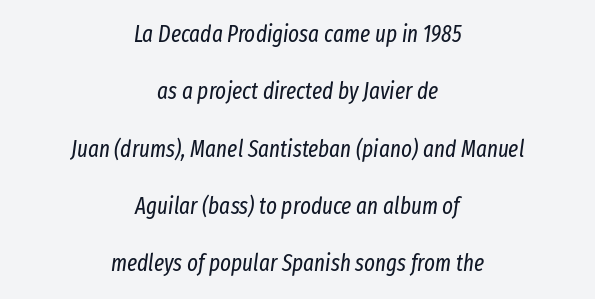
Q: Is the text bold? A: No.
Q: Is the text italic (slanted)? A: Yes, it leans right by about 8 degrees.
Q: Is the text underlined? A: No.
Q: How is the paragraph aligned? A: Centered.
Q: Is the spacing between letters normal or unusually wide? A: Normal.
Q: Is the spacing between lines tight, normal or loose? A: Loose.
